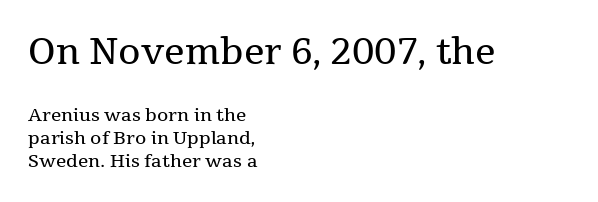
Q: Is the text bold? A: No.
Q: Is the text italic (slanted)? A: No, it is upright.
Q: Is the typeface a serif or a sans-serif typeface? A: Serif.
Q: Is the text underlined? A: No.
Q: How is the paragraph aligned? A: Left-aligned.
Q: Is the spacing between letters normal or unusually wide? A: Normal.
Q: Is the spacing between lines tight, normal or loose? A: Normal.
Q: Which block of text is set in a larger size, the first (top) or the second (bottom)? A: The first (top) one.
Q: Width (condensed, normal, or wide)? A: Normal.
Q: Stroke contrast? A: Medium.
Q: x-height? A: Medium.
Q: Monospaced? A: No.
